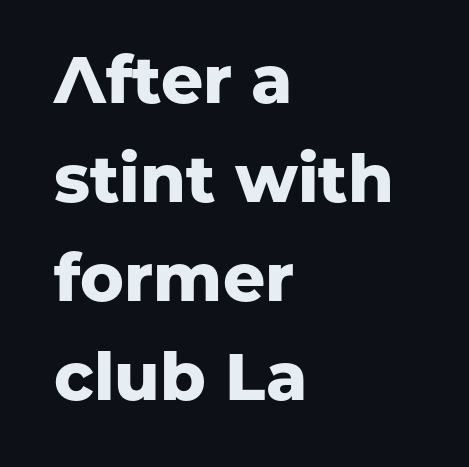
The image shows 66 px heavy sans-serif type, upright; set left-aligned, normal line spacing (1.5x), normal letter spacing, not underlined; low stroke contrast and a medium x-height.
